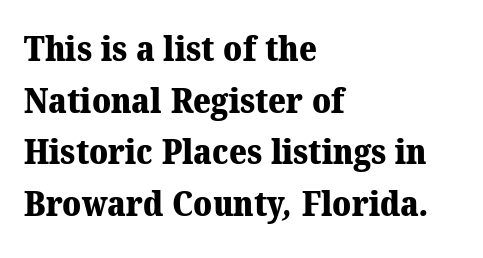
The image shows 34 px heavy serif type; set left-aligned, normal line spacing (1.52x), normal letter spacing, not underlined; medium stroke contrast and a medium x-height.
